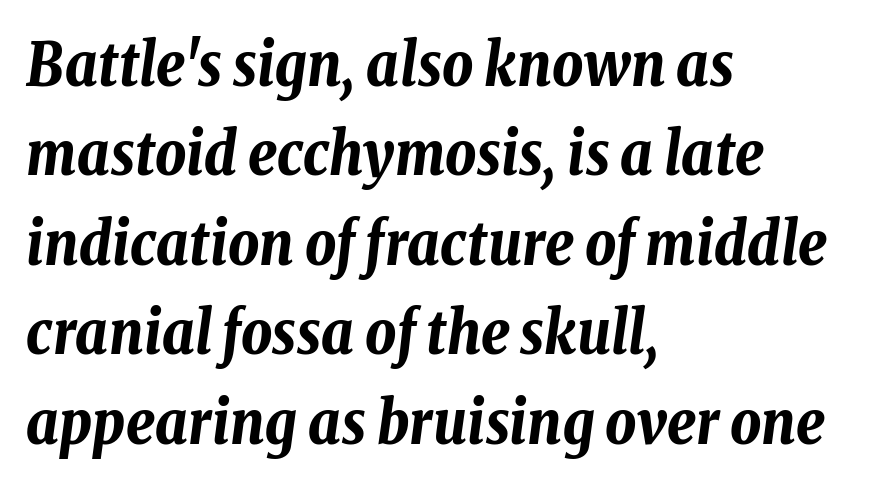
Q: Is the text bold? A: Yes.
Q: Is the text italic (slanted)? A: Yes, it leans right by about 8 degrees.
Q: Is the text underlined? A: No.
Q: How is the paragraph aligned? A: Left-aligned.
Q: Is the spacing between letters normal or unusually wide? A: Normal.
Q: Is the spacing between lines tight, normal or loose? A: Normal.
Q: Width (condensed, normal, or wide)? A: Condensed.
Q: Stroke contrast? A: Low.
Q: x-height? A: Medium.
Q: Monospaced? A: No.
